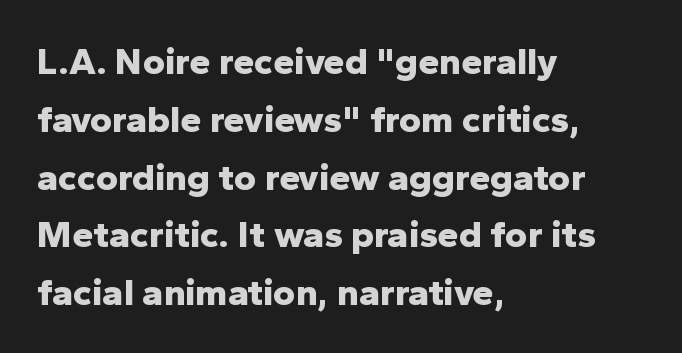
Q: Is the text bold? A: Yes.
Q: Is the text italic (slanted)? A: No, it is upright.
Q: Is the typeface a serif or a sans-serif typeface? A: Sans-serif.
Q: Is the text underlined? A: No.
Q: How is the paragraph aligned? A: Left-aligned.
Q: Is the spacing between letters normal or unusually wide? A: Normal.
Q: Is the spacing between lines tight, normal or loose? A: Normal.
Q: Width (condensed, normal, or wide)? A: Normal.
Q: Stroke contrast? A: Low.
Q: x-height? A: Medium.
Q: Monospaced? A: No.
